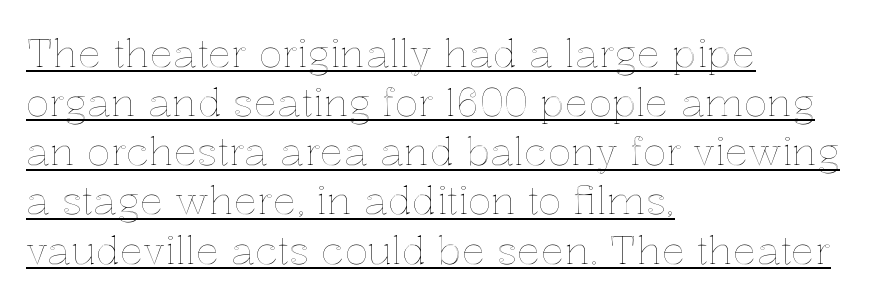
Evenly set lines give the paragraph a standard silhouette. Typeset ragged right — the left edge is the straight one. Do the letters lean? They stand straight. Students, note that the glyphs here touch the page at normal intervals. Varying glyph widths throughout — classic text-font behaviour.
